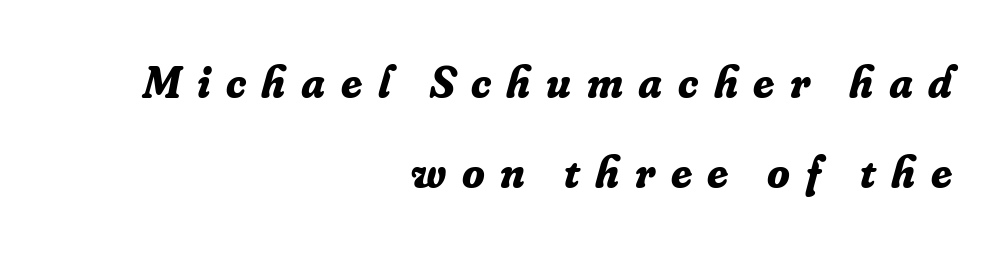
Which margin do the lines hug? The right one — the left edge is uneven. In terms of letterform style, serifs are clearly present. What's the leading like? Stretched, with rows far apart. In terms of posture, this sample is oblique. Only glyphs here, with clear space below each row.
